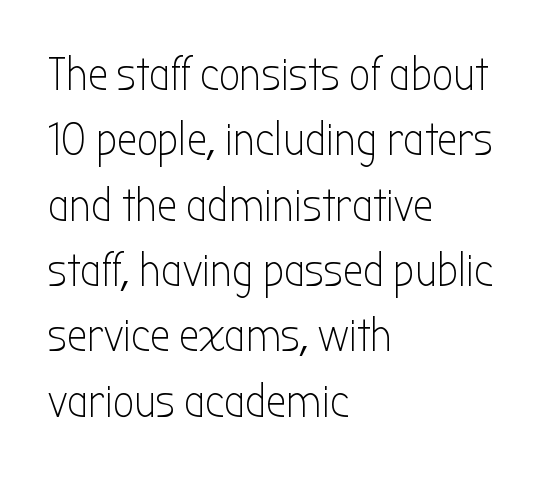
You can tell it's not italic because the verticals are truly vertical. Notice how descenders clear the ascenders below comfortably — that's standard leading. Stem width sits at or under what a default text font uses. One-word summary of the alignment: left. No word sits above an underline.
